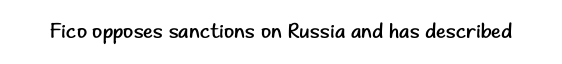
{"italic": "no", "bold": "no", "underline": "no", "letter_spacing": "normal", "letter_spacing_em": 0.0, "glyph_px": 21}
